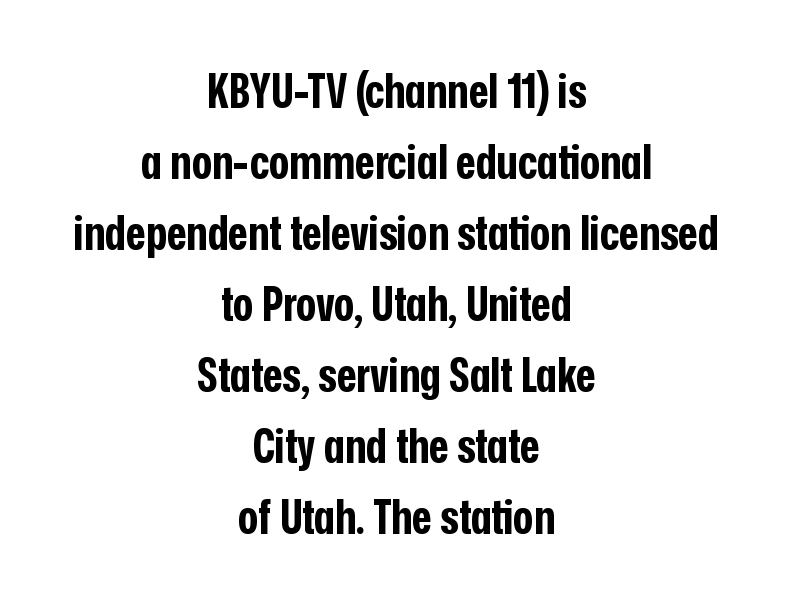
Q: Is the text bold? A: Yes.
Q: Is the text italic (slanted)? A: No, it is upright.
Q: Is the typeface a serif or a sans-serif typeface? A: Sans-serif.
Q: Is the text underlined? A: No.
Q: How is the paragraph aligned? A: Centered.
Q: Is the spacing between letters normal or unusually wide? A: Normal.
Q: Is the spacing between lines tight, normal or loose? A: Normal.
Q: Width (condensed, normal, or wide)? A: Condensed.
Q: Stroke contrast? A: Low.
Q: x-height? A: Medium.
Q: Monospaced? A: No.
